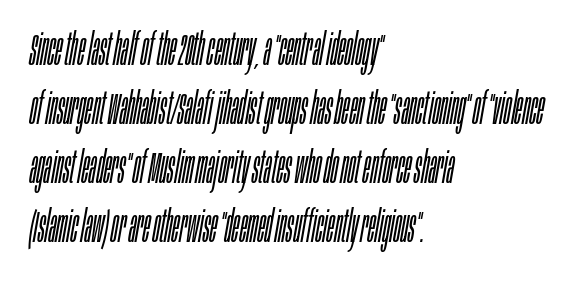
Q: Is the text bold? A: No.
Q: Is the text italic (slanted)? A: Yes, it leans right by about 10 degrees.
Q: Is the text underlined? A: No.
Q: How is the paragraph aligned? A: Left-aligned.
Q: Is the spacing between letters normal or unusually wide? A: Normal.
Q: Is the spacing between lines tight, normal or loose? A: Normal.
Q: Width (condensed, normal, or wide)? A: Condensed.
Q: Stroke contrast? A: Low.
Q: x-height? A: Large.
Q: Monospaced? A: No.
